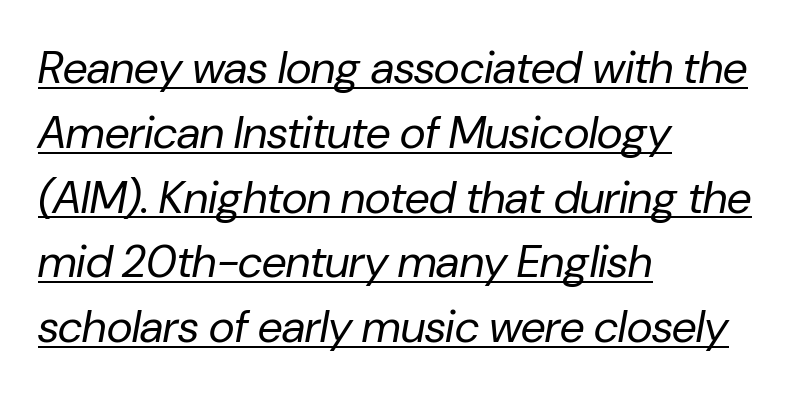
{"italic": "yes", "lean": "right", "slant_degrees": 10, "bold": "no", "weight": "regular", "width": "normal", "stroke_contrast": "low", "x_height": "medium", "monospaced": "no", "underline": "yes", "align": "left", "line_spacing": "normal", "line_spacing_ratio": 1.44, "letter_spacing": "normal", "letter_spacing_em": 0.0, "glyph_px": 45}
